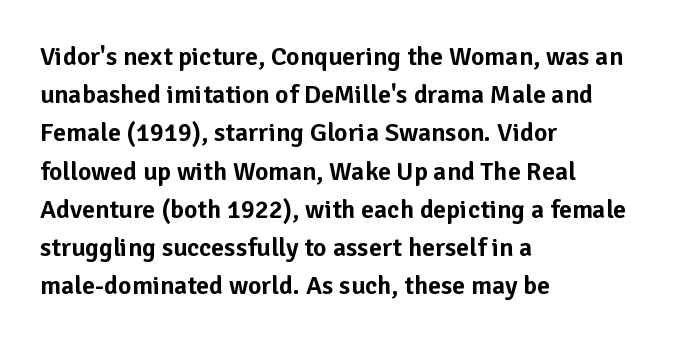
{"italic": "no", "underline": "no", "align": "left", "line_spacing": "normal", "line_spacing_ratio": 1.47, "letter_spacing": "normal", "letter_spacing_em": 0.0, "glyph_px": 26}
